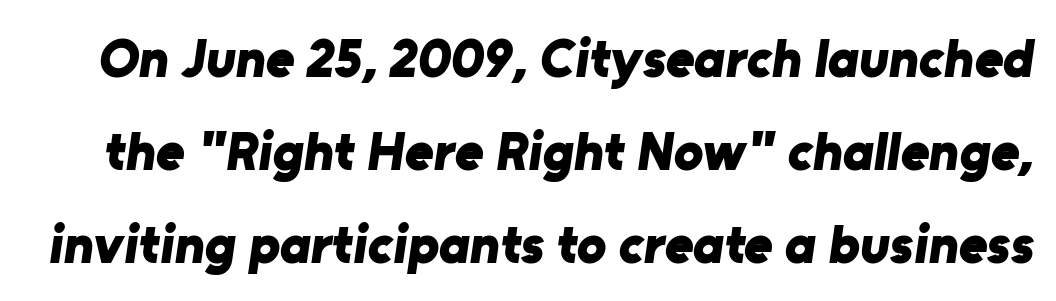
Q: Is the text bold? A: Yes.
Q: Is the typeface a serif or a sans-serif typeface? A: Sans-serif.
Q: Is the text underlined? A: No.
Q: Is the spacing between letters normal or unusually wide? A: Normal.
Q: Is the spacing between lines tight, normal or loose? A: Normal.
Q: Width (condensed, normal, or wide)? A: Normal.
Q: Stroke contrast? A: Low.
Q: x-height? A: Medium.
Q: Monospaced? A: No.
